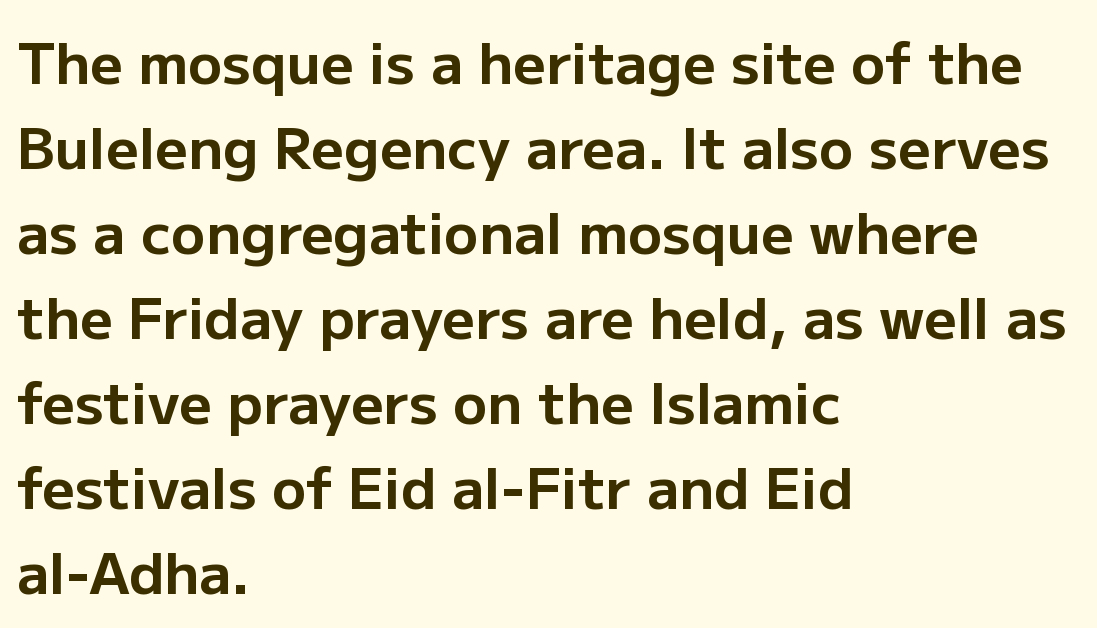
Q: Is the text bold? A: Yes.
Q: Is the text italic (slanted)? A: No, it is upright.
Q: Is the typeface a serif or a sans-serif typeface? A: Sans-serif.
Q: Is the text underlined? A: No.
Q: How is the paragraph aligned? A: Left-aligned.
Q: Is the spacing between letters normal or unusually wide? A: Normal.
Q: Is the spacing between lines tight, normal or loose? A: Normal.
Q: Width (condensed, normal, or wide)? A: Normal.
Q: Stroke contrast? A: Low.
Q: x-height? A: Medium.
Q: Monospaced? A: No.
